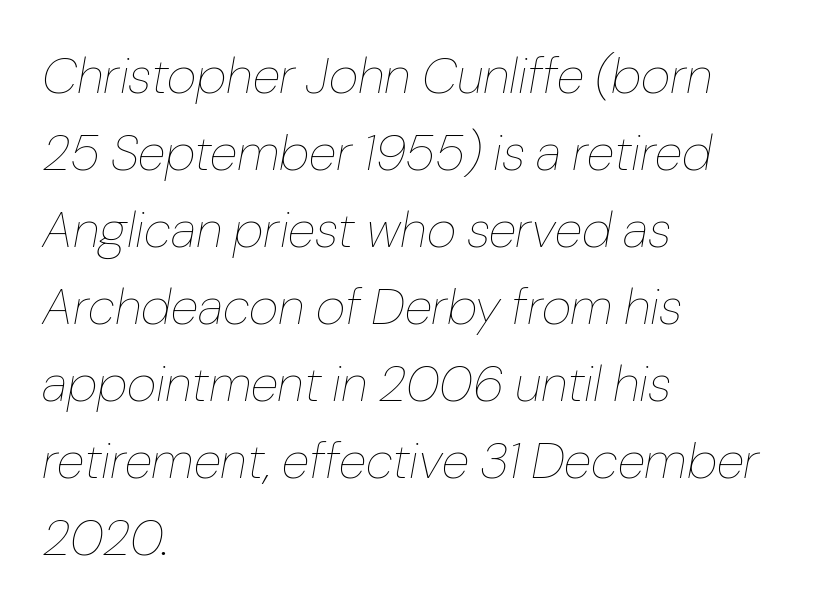
A typesetter would call this proportional, since set widths differ per character. Evenly set lines give the paragraph a standard silhouette. Nobody drew a line under any word here. Default kerning and tracking; the words read as compact shapes. Style check: oblique. Weight: in the light-to-regular range.
